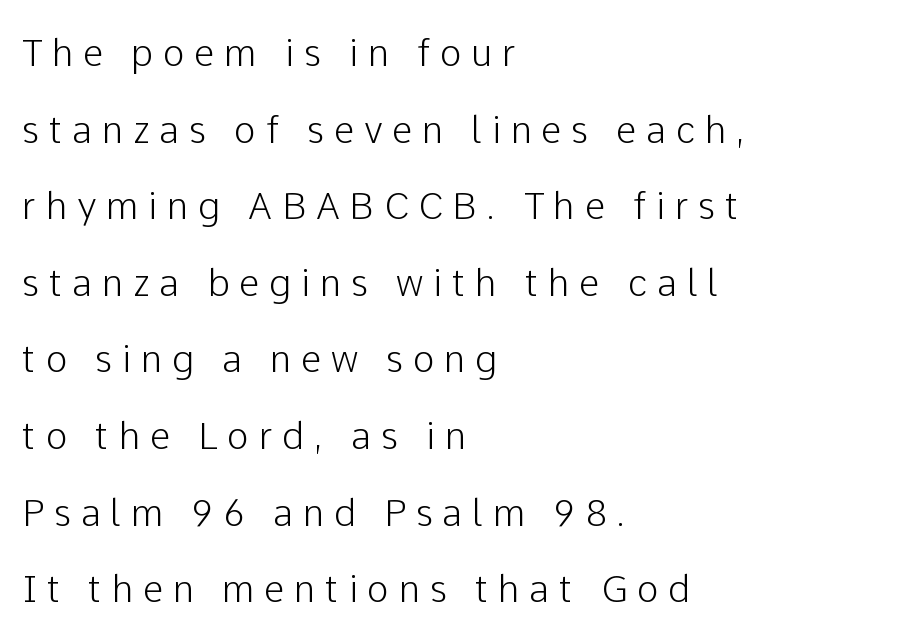
Q: Is the text italic (slanted)? A: No, it is upright.
Q: Is the typeface a serif or a sans-serif typeface? A: Sans-serif.
Q: Is the text underlined? A: No.
Q: How is the paragraph aligned? A: Left-aligned.
Q: Is the spacing between letters normal or unusually wide? A: Unusually wide.
Q: Is the spacing between lines tight, normal or loose? A: Loose.
Q: Width (condensed, normal, or wide)? A: Normal.
Q: Stroke contrast? A: Low.
Q: x-height? A: Medium.
Q: Monospaced? A: No.
